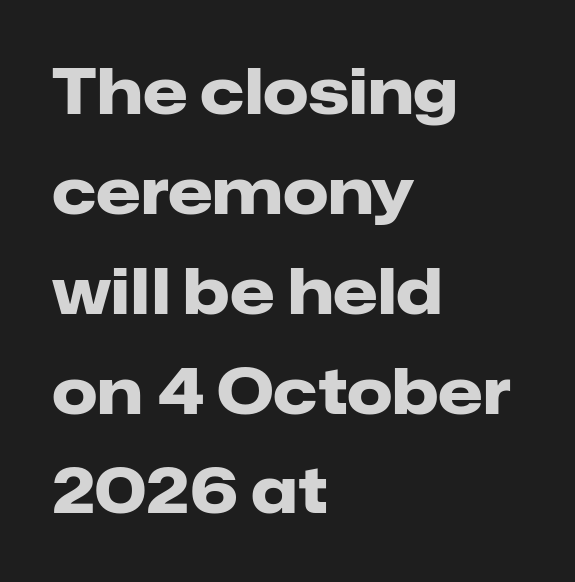
{"serif": "no", "italic": "no", "bold": "yes", "weight": "heavy", "width": "normal", "stroke_contrast": "low", "x_height": "medium", "monospaced": "no", "underline": "no", "align": "left", "line_spacing": "normal", "line_spacing_ratio": 1.56, "letter_spacing": "normal", "letter_spacing_em": 0.0, "glyph_px": 64}
